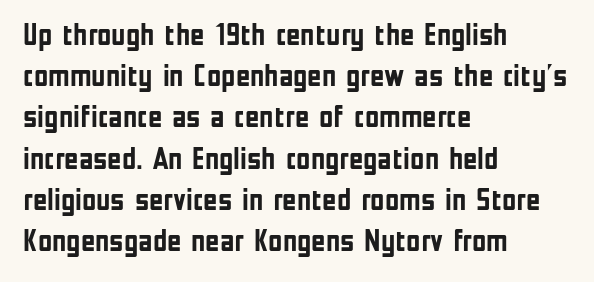
Unlike italic type, these characters show no tilt at all. The gap between lines stays unmarked. Unlike a traditional serif, this face leaves its strokes unadorned. Bold? Absolutely — the strokes are thick and heavy. The space between consecutive lines is moderate. These lines keep a tight, regular rhythm from letter to letter.
